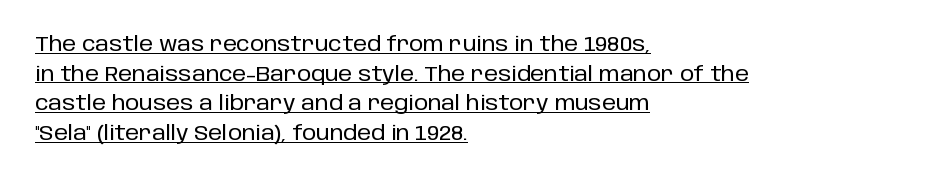
Q: Is the text italic (slanted)? A: No, it is upright.
Q: Is the text underlined? A: Yes.
Q: How is the paragraph aligned? A: Left-aligned.
Q: Is the spacing between letters normal or unusually wide? A: Normal.
Q: Is the spacing between lines tight, normal or loose? A: Normal.
